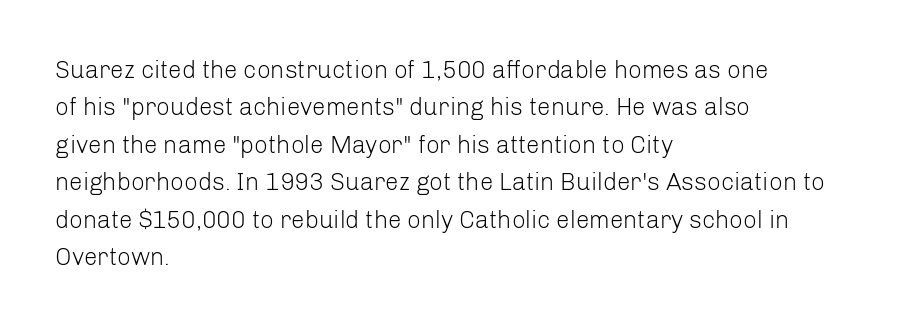
Q: Is the text bold? A: No.
Q: Is the text italic (slanted)? A: No, it is upright.
Q: Is the text underlined? A: No.
Q: How is the paragraph aligned? A: Left-aligned.
Q: Is the spacing between letters normal or unusually wide? A: Normal.
Q: Is the spacing between lines tight, normal or loose? A: Normal.
